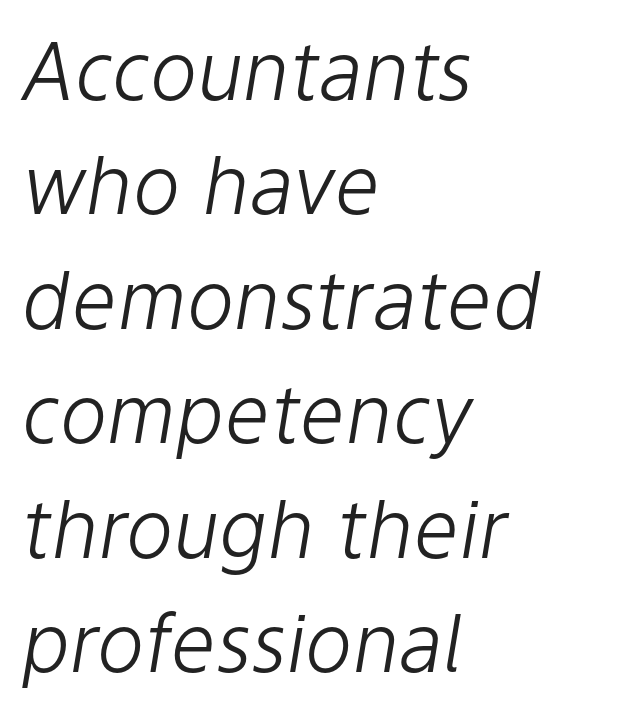
The image shows 80 px light type, italic (leaning right); set left-aligned, normal line spacing (1.43x), normal letter spacing, not underlined; low stroke contrast and a medium x-height.
